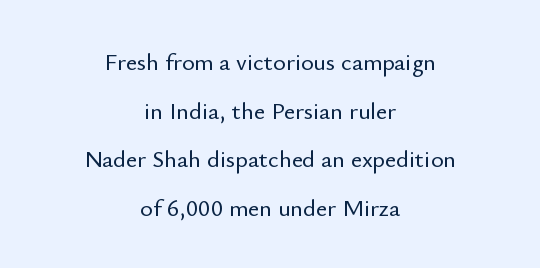
Short note: letters normally spaced. The font's upright variant was chosen for this text. Nobody drew a line under any word here. Every row of glyphs is offset so its center matches the block's center.
